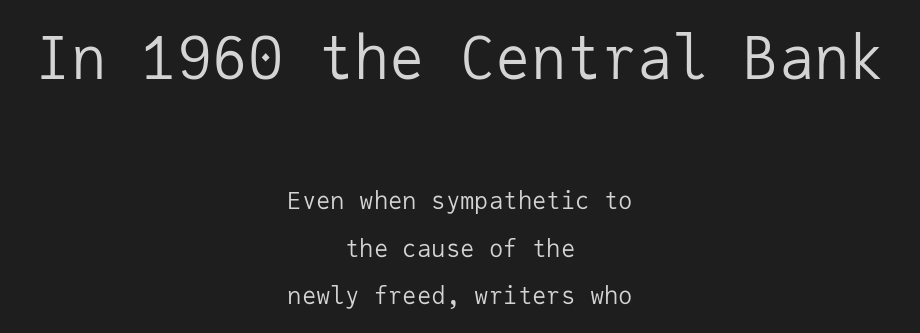
The image shows 59 px regular-weight sans-serif type, upright, monospaced; set centered, loose line spacing (1.98x), normal letter spacing, not underlined; the first (top) block is 2.46x larger; low stroke contrast and a medium x-height.
